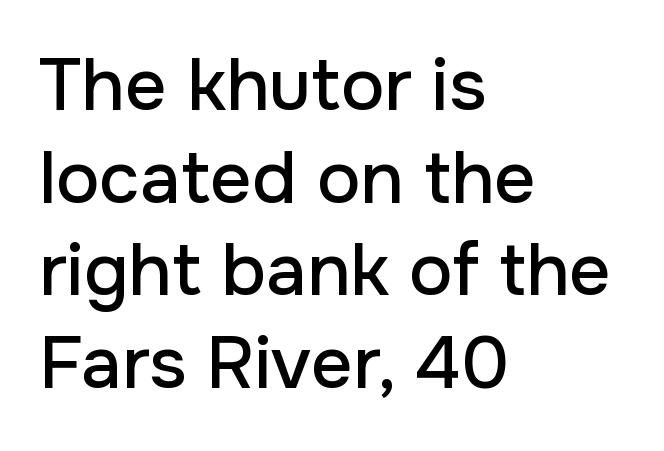
The image shows 73 px sans-serif type, upright; set left-aligned, normal line spacing (1.27x), normal letter spacing, not underlined; low stroke contrast and a medium x-height.
